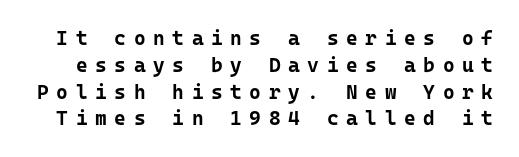
{"italic": "no", "bold": "yes", "underline": "no", "line_spacing": "normal", "line_spacing_ratio": 1.34, "letter_spacing": "wide", "letter_spacing_em": 0.38, "glyph_px": 20}
